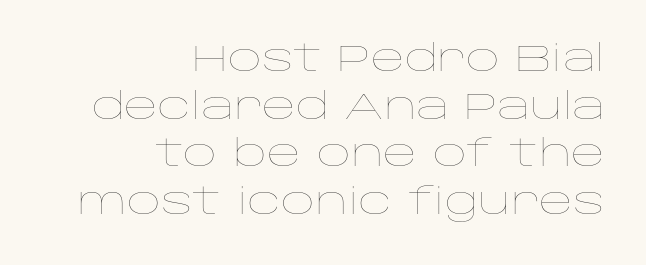
The image shows 37 px thin, wide type, upright; set right-aligned, normal line spacing (1.29x), normal letter spacing, not underlined; low stroke contrast and a large x-height.
